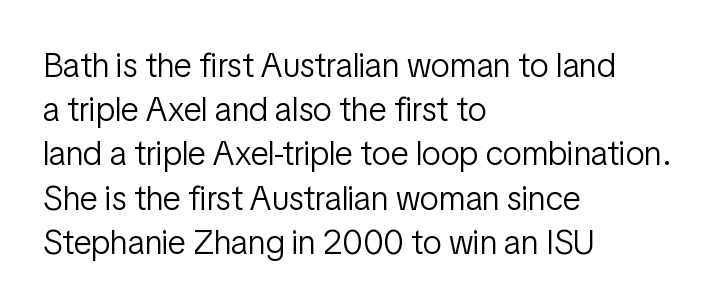
Q: Is the text bold? A: No.
Q: Is the text italic (slanted)? A: No, it is upright.
Q: Is the typeface a serif or a sans-serif typeface? A: Sans-serif.
Q: Is the text underlined? A: No.
Q: How is the paragraph aligned? A: Left-aligned.
Q: Is the spacing between letters normal or unusually wide? A: Normal.
Q: Is the spacing between lines tight, normal or loose? A: Normal.
Q: Width (condensed, normal, or wide)? A: Condensed.
Q: Stroke contrast? A: Low.
Q: x-height? A: Medium.
Q: Monospaced? A: No.
